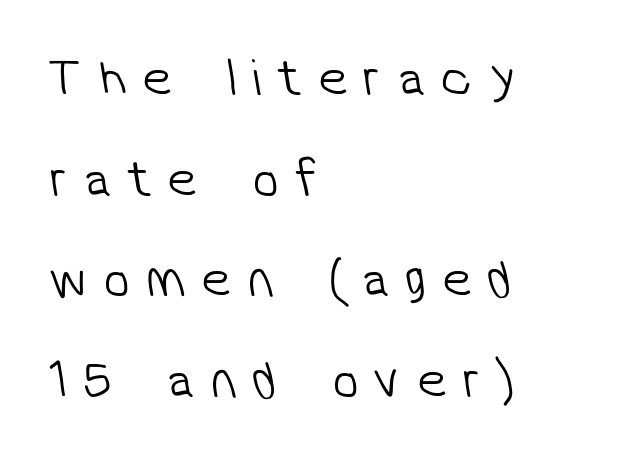
These lines are rendered in a variable-pitch font. Leftover space on each line is placed entirely after the last word. Glyph-to-glyph distance is far greater than everyday printed text. This is sans-serif lettering, the kind often seen on screens and signage. Quick note: underline off. A typesetter would call this leading open, well beyond the default.
